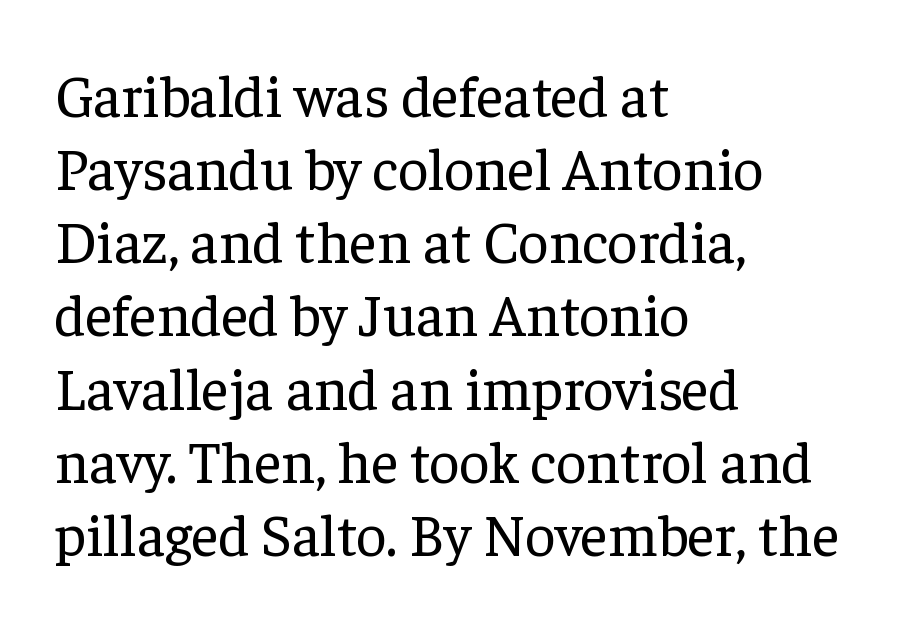
The image shows 59 px regular-weight serif type, upright; set left-aligned, line spacing 1.24x, normal letter spacing, not underlined; low stroke contrast and a medium x-height.
